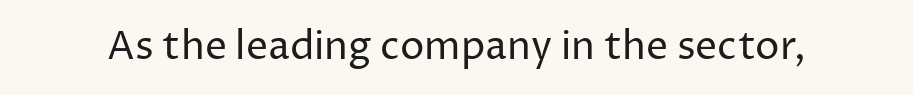
A typesetter would mark this as roman, not italic. The glyphs are unaccompanied by any horizontal stroke below them. The weight tops out at a normal text grade. Here the glyphs are tracked normally, forming tight word shapes. Letterform terminals end flat and unadorned throughout the passage.
